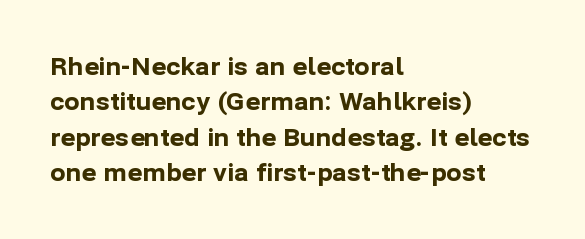
The strip under each line holds only bare page. The designer left line spacing at the default. Typeset ragged right — the left edge is the straight one. Heavy-handed strokes throughout: this text is bold.
